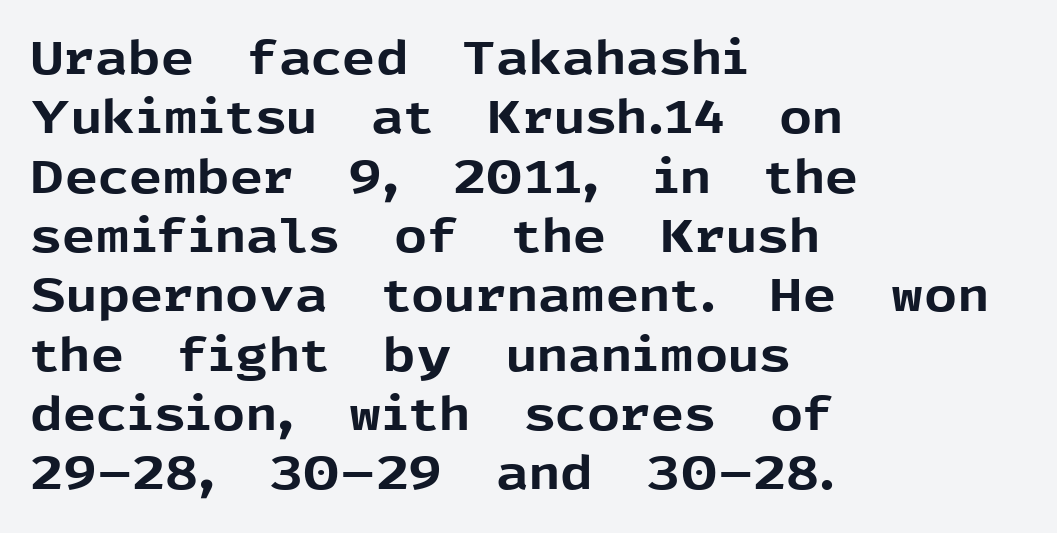
The text block is weighted toward the left margin, trailing off unevenly rightward. Beneath every word, the page is bare. In terms of posture, this sample is upright. The gaps between neighbouring characters are ordinary and unremarkable. Observe the absence of serifs on each vertical stroke in this sample. These lines are rendered in a variable-pitch font.
